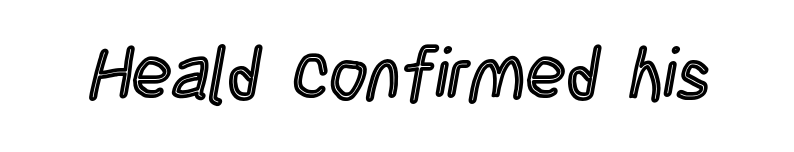
This sample uses plain, unmodified letter spacing. Rule under the text: the space is simply empty. The face used here is proportionally spaced, like ordinary book or web type.
